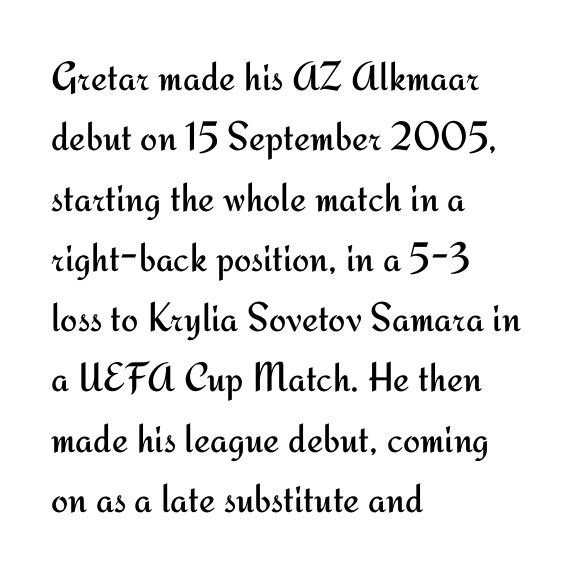
The image shows 41 px regular-weight sans-serif type, upright; set left-aligned, normal line spacing (1.47x), normal letter spacing, not underlined; medium stroke contrast and a small x-height.
